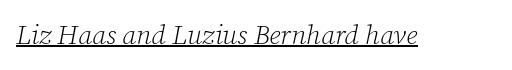
The image shows 27 px text type, italic (leaning right); set normal letter spacing, underlined.
